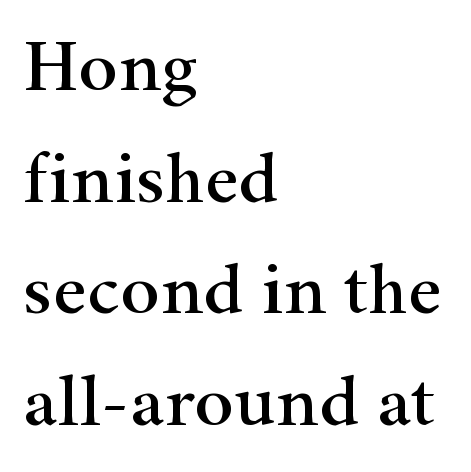
The text was rendered using a seriffed face with decorative stroke endings. The line-height multiplier appears to be the usual default. The gaps between neighbouring characters are ordinary and unremarkable. Looks like regular typesetting: each glyph gets only the width it needs. Every character sits straight up, as roman type does. The compositor pushed each line to the left boundary.
